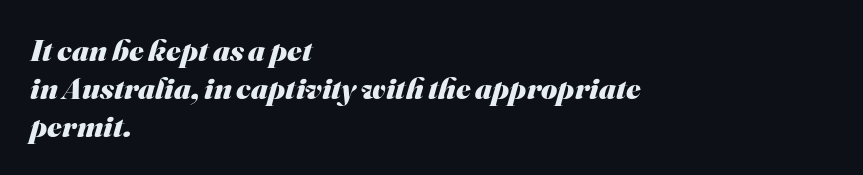
{"serif": "no", "bold": "yes", "weight": "heavy", "width": "normal", "stroke_contrast": "medium", "x_height": "small", "monospaced": "no", "underline": "no", "align": "left", "line_spacing_ratio": 1.22, "letter_spacing": "normal", "letter_spacing_em": 0.0, "glyph_px": 31}
